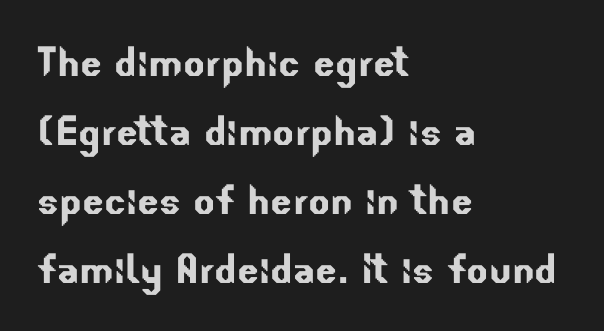
Q: Is the typeface a serif or a sans-serif typeface? A: Sans-serif.
Q: Is the text underlined? A: No.
Q: How is the paragraph aligned? A: Left-aligned.
Q: Is the spacing between letters normal or unusually wide? A: Normal.
Q: Is the spacing between lines tight, normal or loose? A: Normal.
Q: Width (condensed, normal, or wide)? A: Normal.
Q: Stroke contrast? A: Low.
Q: x-height? A: Small.
Q: Monospaced? A: No.
